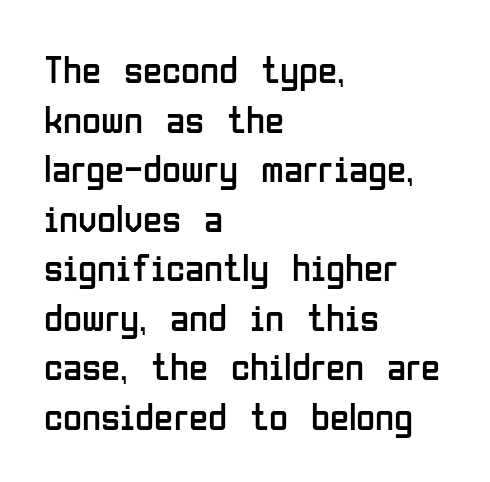
The face looks like a standard text weight, possibly lighter. The glyphs in this specimen are sans serif. Spacing verdict: proportional, widths tailored to each character. Type without underlining. The vertical gap from one line to the next is medium. The compositor pushed each line to the left boundary.
